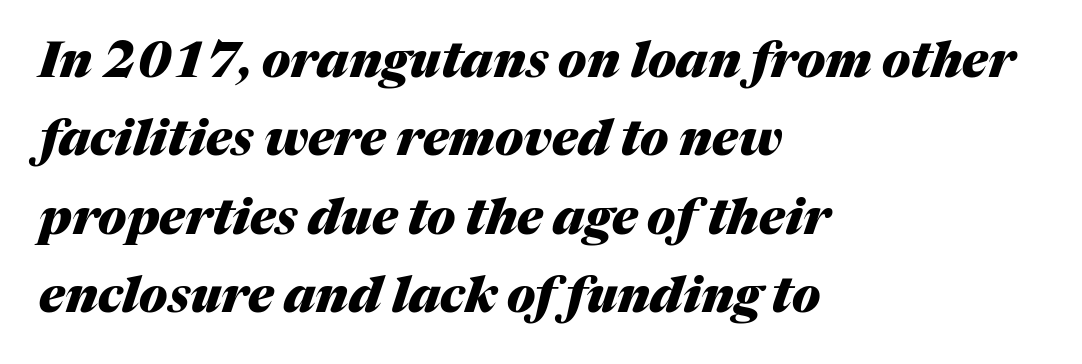
The letters sit at their default tracking, neither squeezed nor spread. Compared with ordinary roman type, these characters are visibly tilted. This sample has the flowing, uneven cadence of proportional lettering. Only glyphs here, with clear space below each row. Each line starts at the same left margin while the right side varies. Successive baselines arrive at the customary interval.
